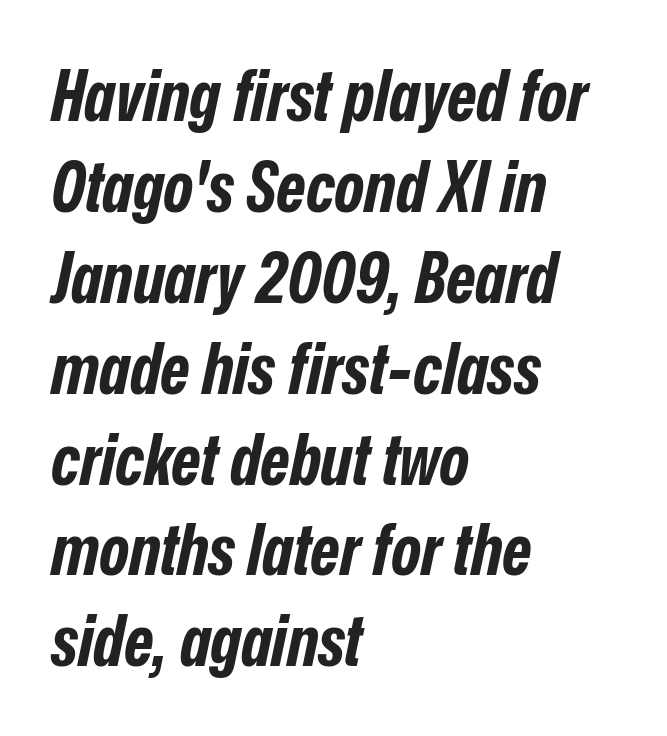
The lines sit at an ordinary, default distance from one another. Spacing verdict: proportional, widths tailored to each character. Nobody touched the tracking dial on this one. Does the lettering tilt? It does — this is italic. Students, this is bold: see how much ink each stroke carries. Descenders hang freely into open space.
